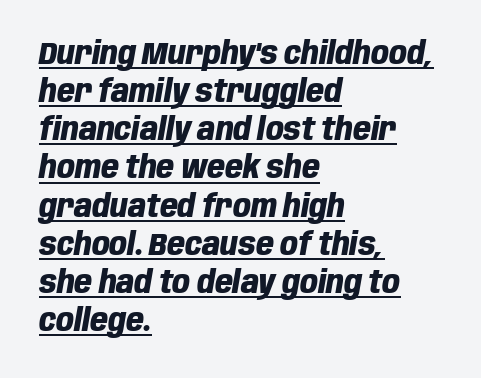
On the weight axis this lands at bold, roughly 700. A student would call this left alignment; a typographer would say flush left, rag right. Posture: slanted. The rendering uses natural spacing where letterforms have individual widths. The gaps between neighbouring characters are ordinary and unremarkable. Check the space under the baseline: a stroke is drawn there.
